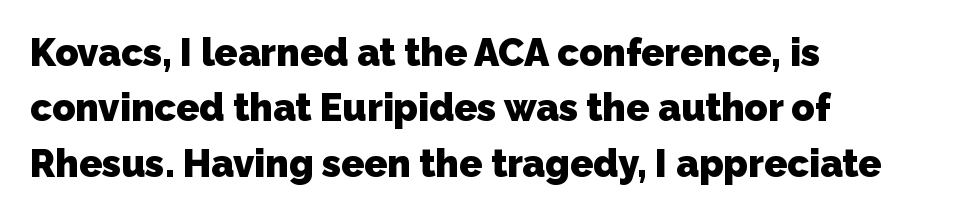
On the weight axis this lands at bold, roughly 700. Observe the absence of serifs on each vertical stroke in this sample. Does the leading feel generous? No, just average. The ragged edge is on the right, which tells us the setting is flush left.
